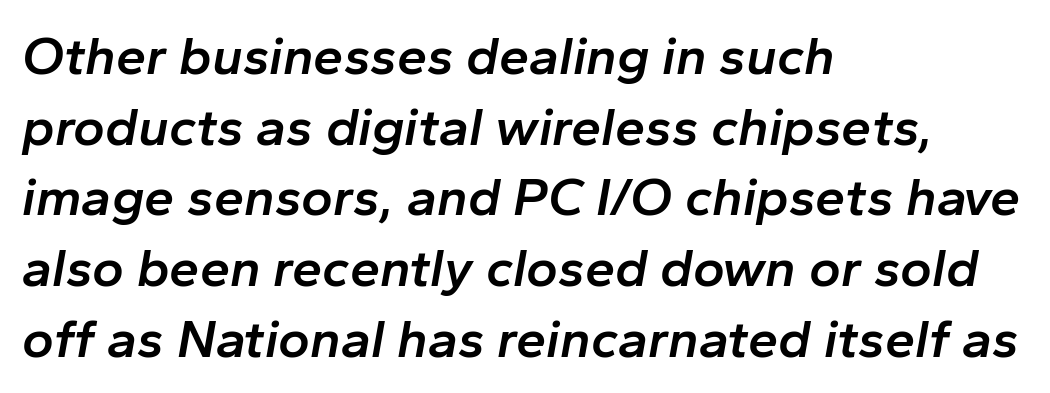
Q: Is the text bold? A: Semi-bold.
Q: Is the text italic (slanted)? A: Yes, it leans right by about 10 degrees.
Q: Is the text underlined? A: No.
Q: How is the paragraph aligned? A: Left-aligned.
Q: Is the spacing between letters normal or unusually wide? A: Normal.
Q: Is the spacing between lines tight, normal or loose? A: Normal.
Q: Width (condensed, normal, or wide)? A: Normal.
Q: Stroke contrast? A: Low.
Q: x-height? A: Medium.
Q: Monospaced? A: No.
